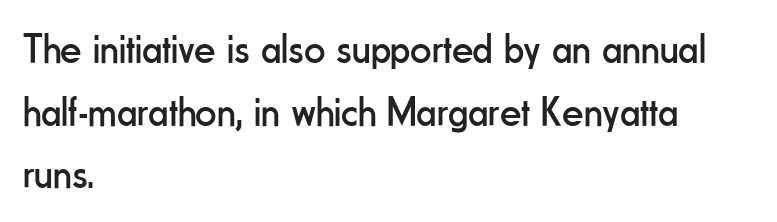
The image shows 42 px regular-weight, condensed sans-serif type, upright; set left-aligned, normal line spacing (1.49x), normal letter spacing, not underlined; low stroke contrast and a small x-height.
